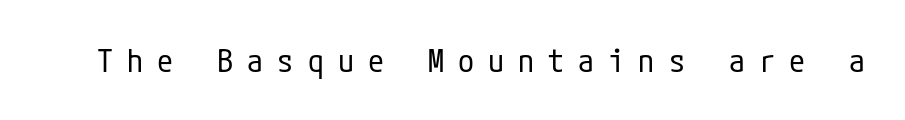
{"serif": "no", "italic": "no", "bold": "no", "weight": "regular", "width": "condensed", "stroke_contrast": "low", "x_height": "medium", "underline": "no", "letter_spacing": "wide", "letter_spacing_em": 0.44, "glyph_px": 32}
